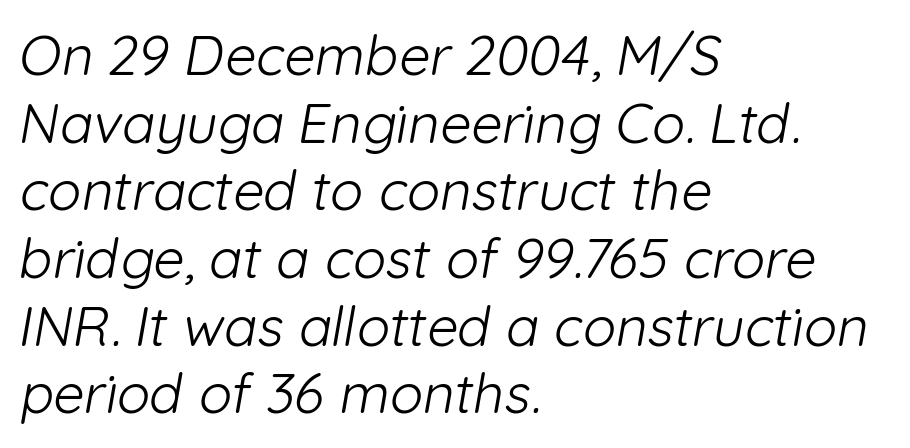
Q: Is the text bold? A: No.
Q: Is the typeface a serif or a sans-serif typeface? A: Sans-serif.
Q: Is the text underlined? A: No.
Q: How is the paragraph aligned? A: Left-aligned.
Q: Is the spacing between letters normal or unusually wide? A: Normal.
Q: Width (condensed, normal, or wide)? A: Normal.
Q: Stroke contrast? A: Low.
Q: x-height? A: Medium.
Q: Monospaced? A: No.
